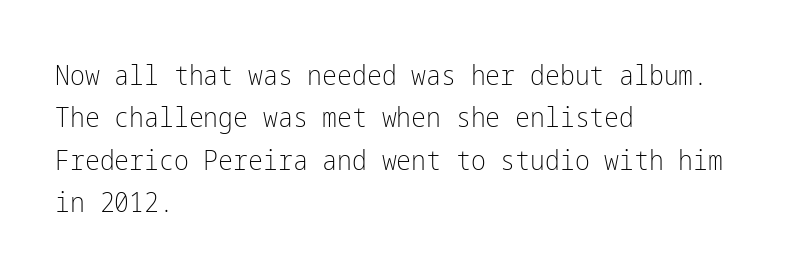
The vertical gap from one line to the next is medium. Is the block centered? No — it sits flush against the left margin. Does the type have serifs? No, each stem ends abruptly. Posture: straight, roman, zero tilt. A quiet, ordinary-to-light weight characterises the typeface. Compared with typical body copy, the letter spacing here is the same.
